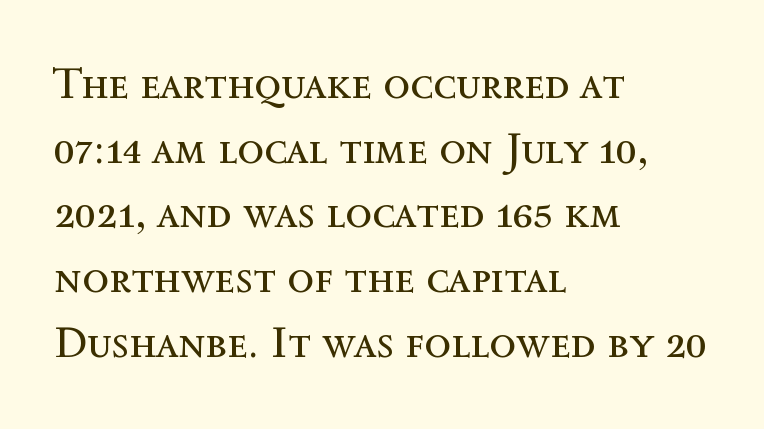
The image shows 44 px regular-weight type, upright; set left-aligned, normal line spacing (1.47x), normal letter spacing, not underlined; a medium x-height.
